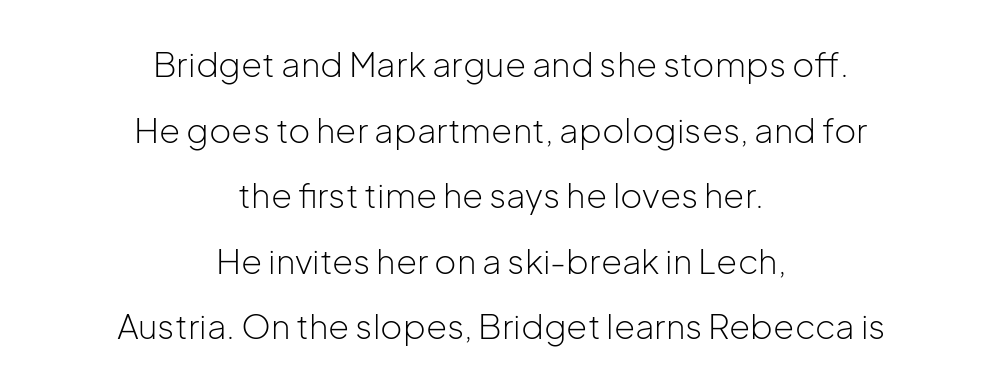
The letters look calm and open, with moderate or lighter stems. The block of text is sparse from top to bottom, with ample space between rows. The passage shown has conventional tracking throughout. Decoration check: the copy has no underline. Layout note: lines centered. This sample has the flowing, uneven cadence of proportional lettering.
